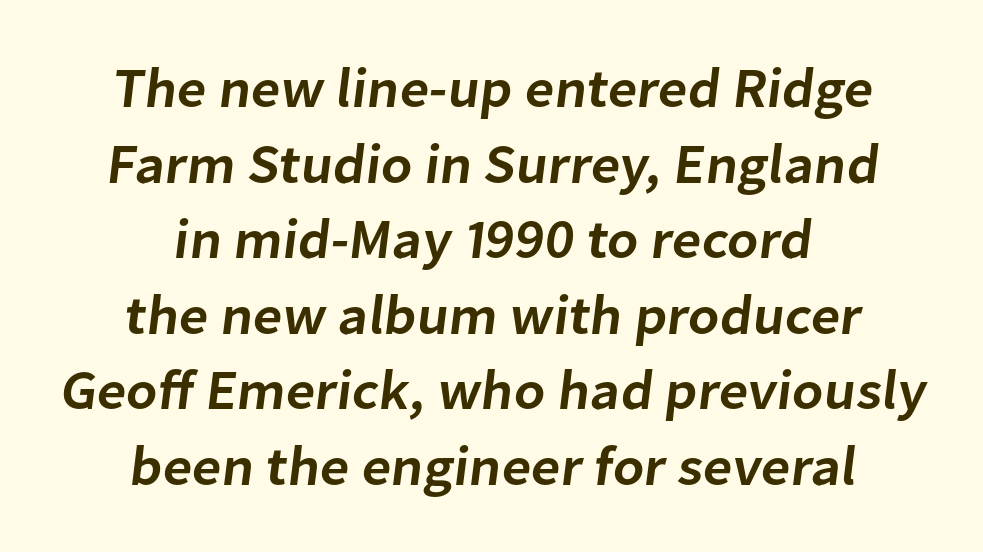
{"serif": "no", "bold": "semi", "weight": "semibold", "width": "normal", "stroke_contrast": "low", "x_height": "medium", "monospaced": "no", "underline": "no", "align": "center", "line_spacing": "normal", "line_spacing_ratio": 1.35, "letter_spacing": "normal", "letter_spacing_em": 0.0, "glyph_px": 56}
